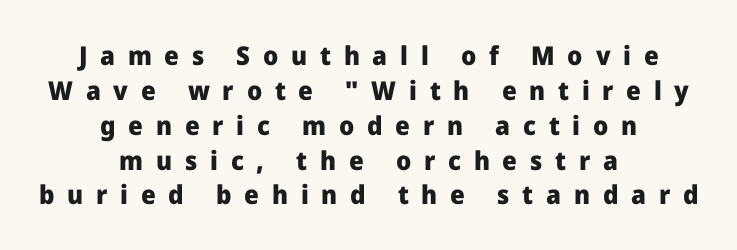
Q: Is the text bold? A: Yes.
Q: Is the text italic (slanted)? A: No, it is upright.
Q: Is the text underlined? A: No.
Q: How is the paragraph aligned? A: Centered.
Q: Is the spacing between letters normal or unusually wide? A: Unusually wide.
Q: Is the spacing between lines tight, normal or loose? A: Normal.
